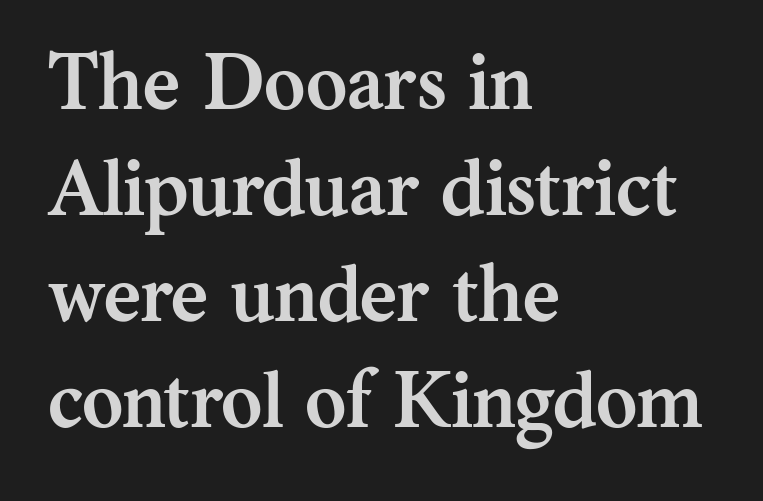
Q: Is the text bold? A: Yes.
Q: Is the text italic (slanted)? A: No, it is upright.
Q: Is the typeface a serif or a sans-serif typeface? A: Serif.
Q: Is the text underlined? A: No.
Q: How is the paragraph aligned? A: Left-aligned.
Q: Is the spacing between letters normal or unusually wide? A: Normal.
Q: Is the spacing between lines tight, normal or loose? A: Normal.
Q: Width (condensed, normal, or wide)? A: Normal.
Q: Stroke contrast? A: Medium.
Q: x-height? A: Medium.
Q: Monospaced? A: No.
